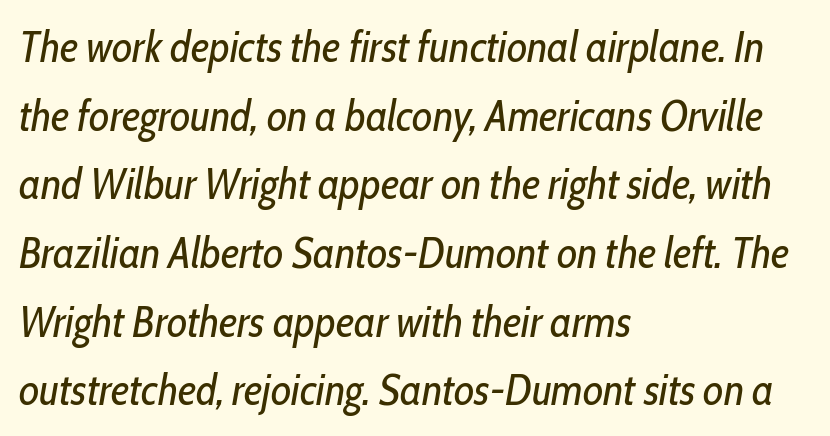
Q: Is the text bold? A: No.
Q: Is the text italic (slanted)? A: Yes, it leans right by about 10 degrees.
Q: Is the text underlined? A: No.
Q: How is the paragraph aligned? A: Left-aligned.
Q: Is the spacing between letters normal or unusually wide? A: Normal.
Q: Is the spacing between lines tight, normal or loose? A: Normal.
Q: Width (condensed, normal, or wide)? A: Condensed.
Q: Stroke contrast? A: Low.
Q: x-height? A: Medium.
Q: Monospaced? A: No.
